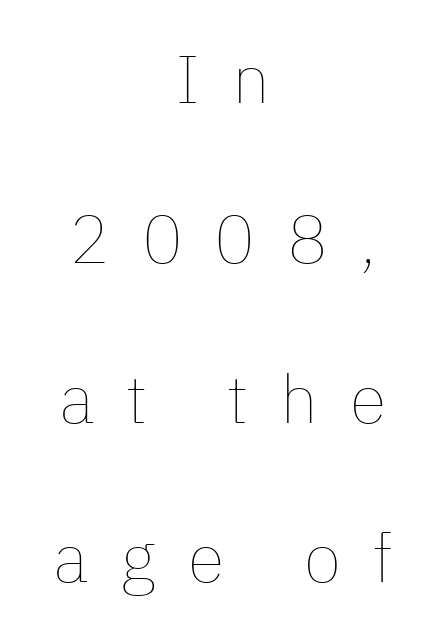
{"italic": "no", "bold": "no", "weight": "thin", "width": "normal", "stroke_contrast": "low", "x_height": "medium", "monospaced": "no", "underline": "no", "align": "center", "line_spacing": "loose", "line_spacing_ratio": 2.35, "letter_spacing": "wide", "letter_spacing_em": 0.47, "glyph_px": 68}
